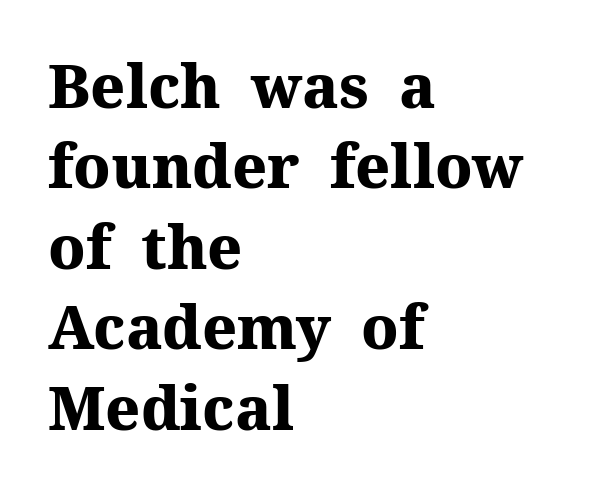
The letters carry serifs — small finishing strokes at the ends of their stems. The passage shown stacks its lines at a standard gap. The zone under the glyphs is completely vacant. Note the varied advance widths — an 'i' is clearly narrower than an 'm'. The compositor pushed each line to the left boundary. What stands out about the letter spacing? Nothing — it is the standard amount.
